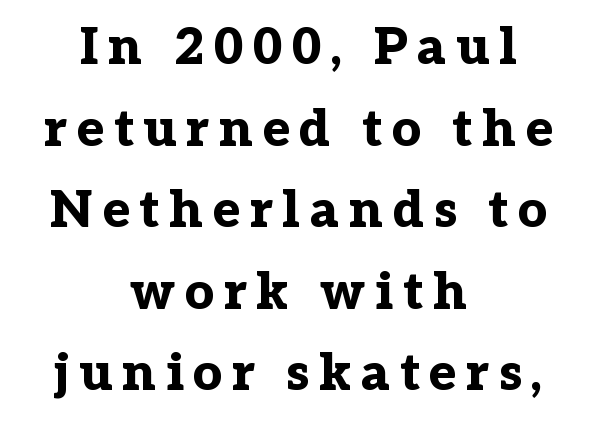
{"serif": "yes", "italic": "no", "bold": "yes", "weight": "bold", "width": "normal", "stroke_contrast": "low", "x_height": "medium", "monospaced": "no", "underline": "no", "align": "center", "line_spacing": "normal", "line_spacing_ratio": 1.6, "glyph_px": 51}
